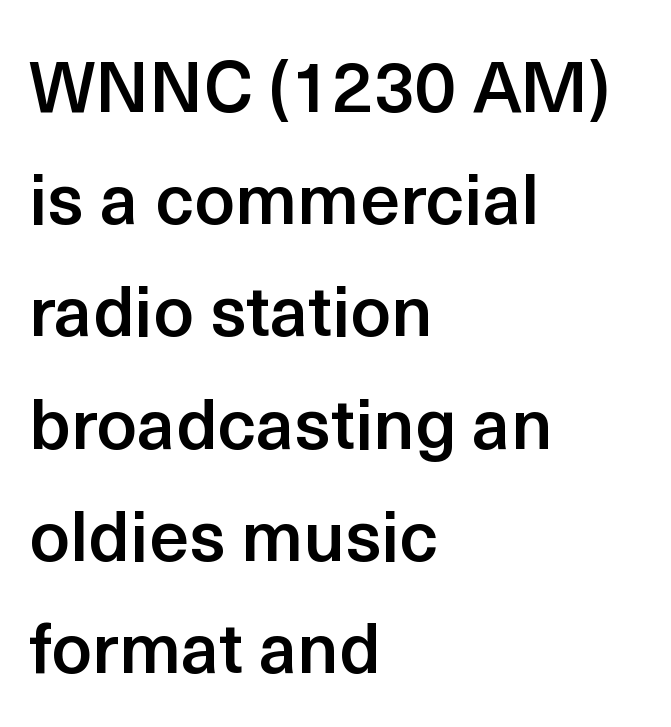
A clean baseline with only descenders dipping below it. The typography opts for an upright posture over an oblique one. This sample keeps an unexceptional amount of space between lines. A typesetter would call this zero additional tracking.
